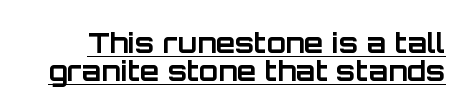
Q: Is the text bold? A: Yes.
Q: Is the text italic (slanted)? A: No, it is upright.
Q: Is the typeface a serif or a sans-serif typeface? A: Sans-serif.
Q: Is the text underlined? A: Yes.
Q: Is the spacing between letters normal or unusually wide? A: Normal.
Q: Is the spacing between lines tight, normal or loose? A: Tight.
Q: Width (condensed, normal, or wide)? A: Normal.
Q: Stroke contrast? A: Low.
Q: x-height? A: Large.
Q: Monospaced? A: No.
